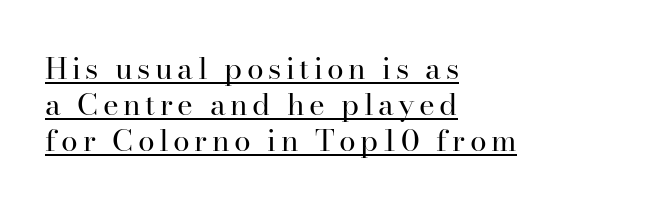
{"serif": "yes", "italic": "no", "bold": "no", "weight": "regular", "width": "normal", "stroke_contrast": "high", "x_height": "small", "monospaced": "no", "underline": "yes", "align": "left", "line_spacing_ratio": 1.2, "glyph_px": 30}
